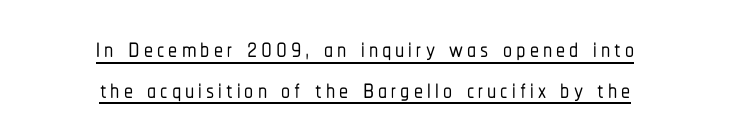
Varying glyph widths throughout — classic text-font behaviour. The space between consecutive lines is stingy. In terms of posture, this sample is upright. The text was rendered using a sans face with plain stroke endings. Line starts and ends both wander, symmetrically. The specimen includes a rule beneath the text block's lines.
